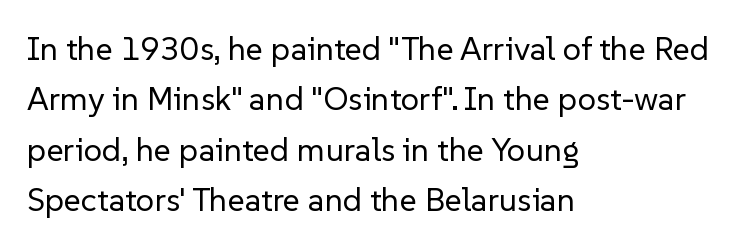
Q: Is the text bold? A: No.
Q: Is the text italic (slanted)? A: No, it is upright.
Q: Is the typeface a serif or a sans-serif typeface? A: Sans-serif.
Q: Is the text underlined? A: No.
Q: How is the paragraph aligned? A: Left-aligned.
Q: Is the spacing between letters normal or unusually wide? A: Normal.
Q: Is the spacing between lines tight, normal or loose? A: Normal.
Q: Width (condensed, normal, or wide)? A: Normal.
Q: Stroke contrast? A: Low.
Q: x-height? A: Medium.
Q: Monospaced? A: No.
